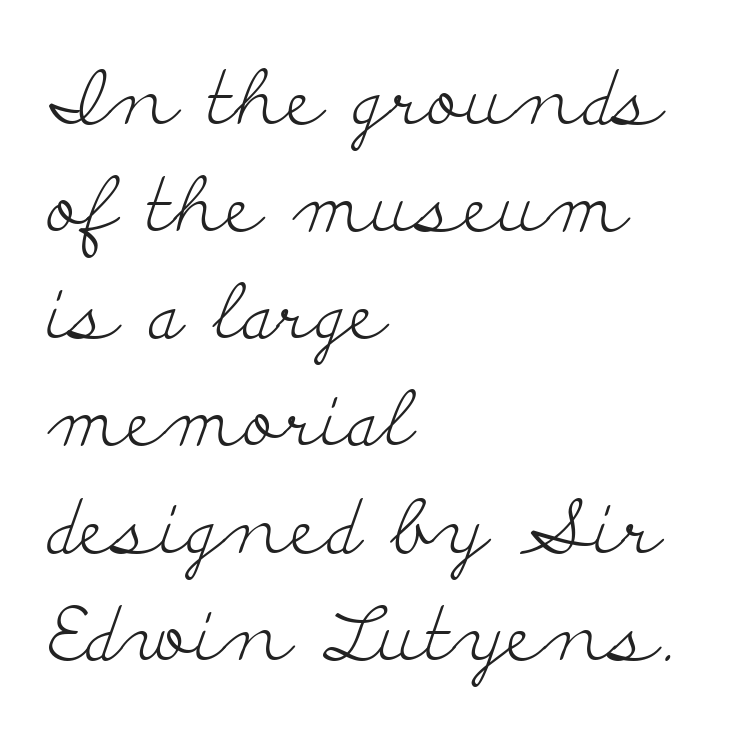
{"serif": "yes", "bold": "no", "weight": "light", "width": "wide", "stroke_contrast": "low", "x_height": "small", "monospaced": "no", "underline": "no", "align": "left", "line_spacing": "normal", "line_spacing_ratio": 1.41, "letter_spacing": "normal", "letter_spacing_em": 0.0, "glyph_px": 76}
